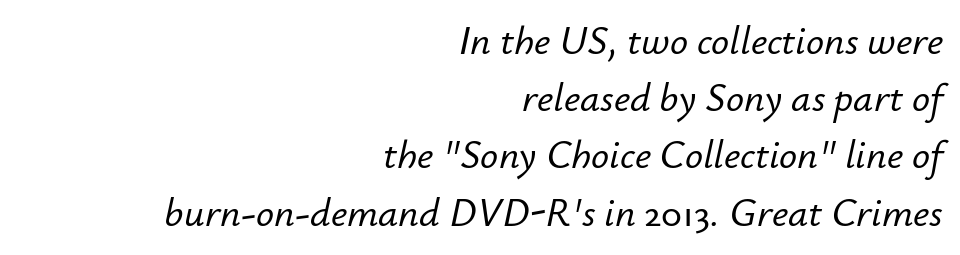
Q: Is the text italic (slanted)? A: Yes, it leans right by about 12 degrees.
Q: Is the text underlined? A: No.
Q: How is the paragraph aligned? A: Right-aligned.
Q: Is the spacing between letters normal or unusually wide? A: Normal.
Q: Is the spacing between lines tight, normal or loose? A: Normal.
Q: Width (condensed, normal, or wide)? A: Normal.
Q: Stroke contrast? A: Low.
Q: x-height? A: Small.
Q: Monospaced? A: No.
